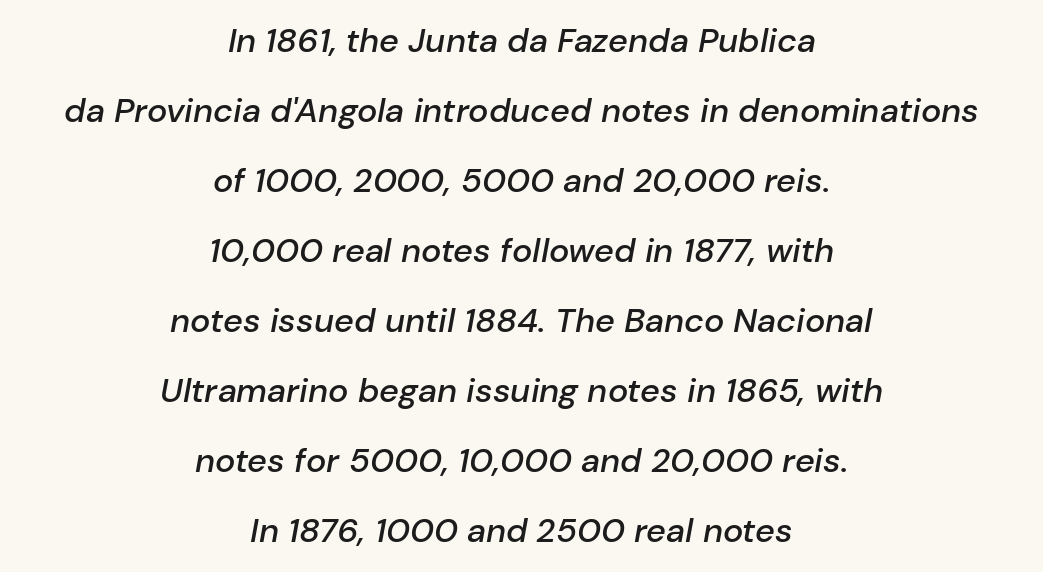
{"italic": "yes", "lean": "right", "slant_degrees": 10, "bold": "semi", "weight": "semibold", "width": "normal", "stroke_contrast": "low", "x_height": "medium", "monospaced": "no", "underline": "no", "align": "center", "line_spacing": "loose", "line_spacing_ratio": 2.06, "letter_spacing": "normal", "letter_spacing_em": 0.0, "glyph_px": 34}
